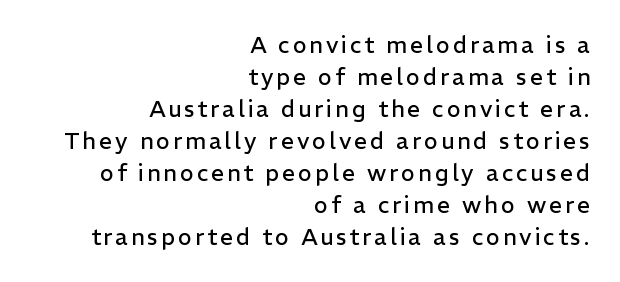
In terms of leading, this rendering sits right in the middle. Descenders are the only things crossing below the line. Weight: in the light-to-regular range. Characters remain perfectly vertical along every line.
